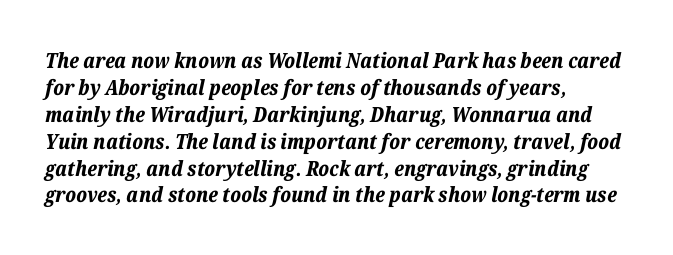
The image shows 21 px bold type, italic (leaning right); set left-aligned, normal line spacing (1.28x), normal letter spacing, not underlined.
